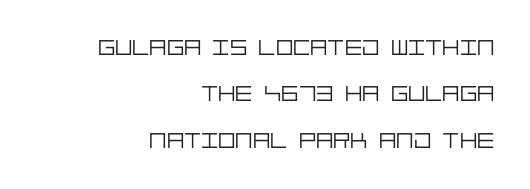
Bare-footed words on every line. Reading down the block, your eye finds every line finishing at a fixed right position. Is the letter spacing exaggerated? No — it looks like the ordinary default. Italic: no, the glyphs are upright roman. A typesetter would call this leading open, well beyond the default. The letters look calm and open, with moderate or lighter stems.
